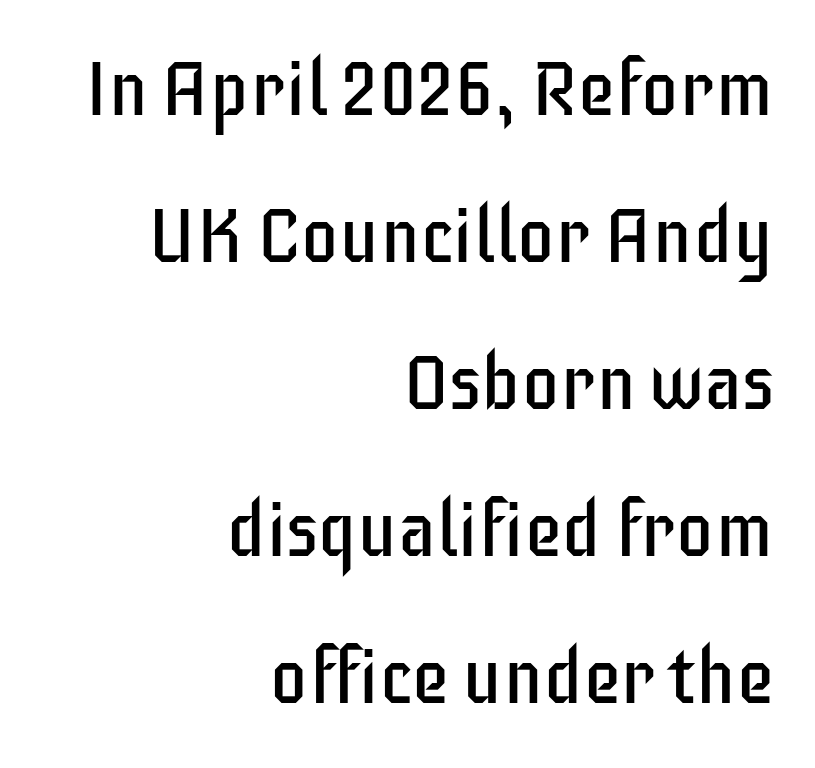
Q: Is the text bold? A: No.
Q: Is the text italic (slanted)? A: No, it is upright.
Q: Is the typeface a serif or a sans-serif typeface? A: Sans-serif.
Q: Is the text underlined? A: No.
Q: How is the paragraph aligned? A: Right-aligned.
Q: Is the spacing between letters normal or unusually wide? A: Normal.
Q: Is the spacing between lines tight, normal or loose? A: Loose.
Q: Width (condensed, normal, or wide)? A: Condensed.
Q: Stroke contrast? A: Low.
Q: x-height? A: Large.
Q: Monospaced? A: No.
